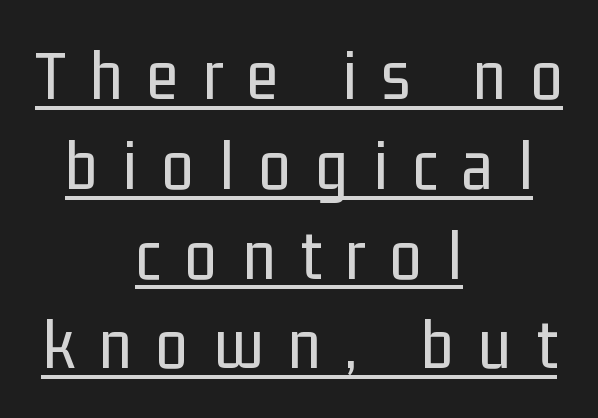
The image shows 73 px regular-weight, condensed sans-serif type, upright; set centered, line spacing 1.23x, unusually wide letter spacing (+0.34 em), underlined; low stroke contrast and a medium x-height.
